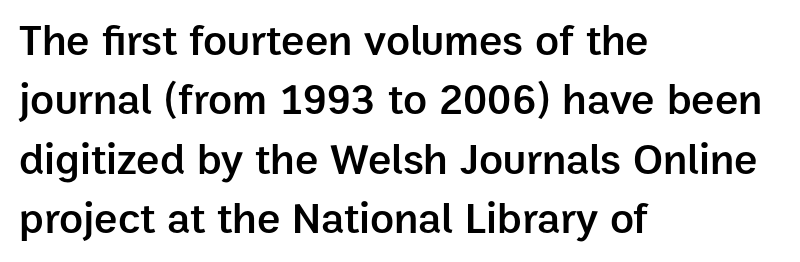
{"serif": "no", "italic": "no", "bold": "semi", "weight": "semibold", "width": "normal", "stroke_contrast": "low", "x_height": "medium", "monospaced": "no", "underline": "no", "align": "left", "line_spacing": "normal", "line_spacing_ratio": 1.35, "letter_spacing": "normal", "letter_spacing_em": 0.0, "glyph_px": 44}
